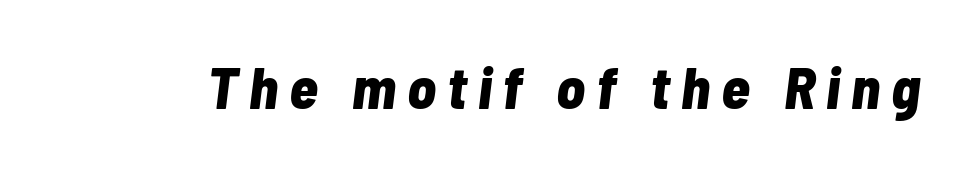
The image shows 59 px bold, condensed type, italic (leaning right); set not underlined; low stroke contrast and a medium x-height.
